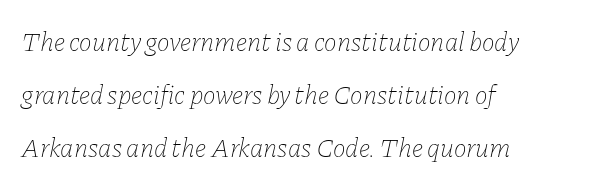
{"italic": "yes", "lean": "right", "slant_degrees": 11, "bold": "no", "underline": "no", "align": "left", "line_spacing": "loose", "line_spacing_ratio": 1.97, "letter_spacing": "normal", "letter_spacing_em": 0.0, "glyph_px": 27}
